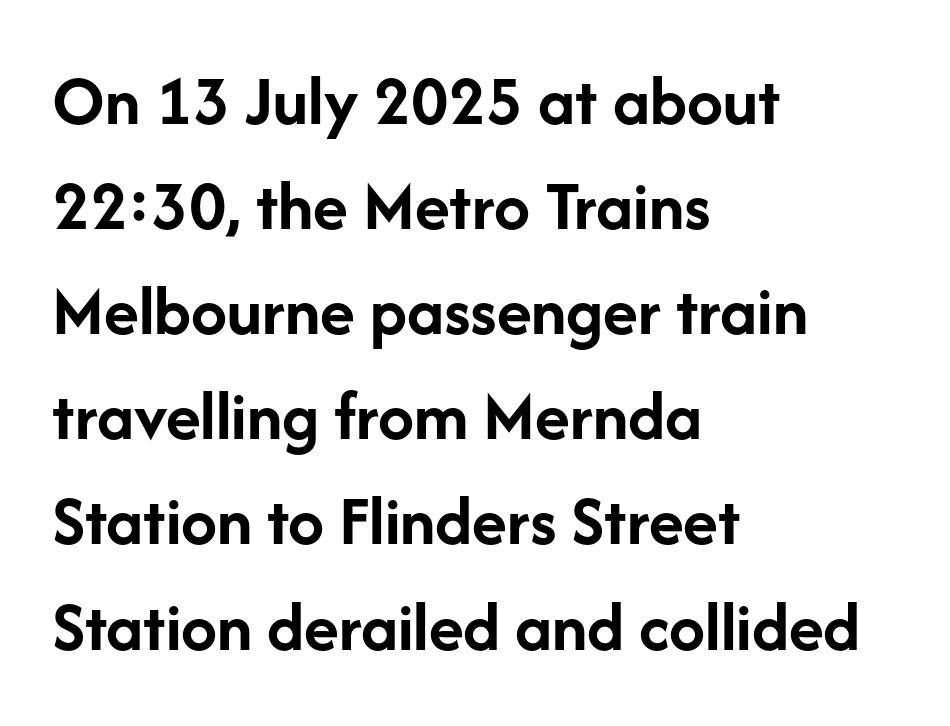
{"serif": "no", "italic": "no", "bold": "yes", "weight": "semibold", "width": "normal", "stroke_contrast": "low", "x_height": "medium", "monospaced": "no", "underline": "no", "align": "left", "line_spacing": "normal", "line_spacing_ratio": 1.46, "letter_spacing": "normal", "letter_spacing_em": 0.0, "glyph_px": 72}
